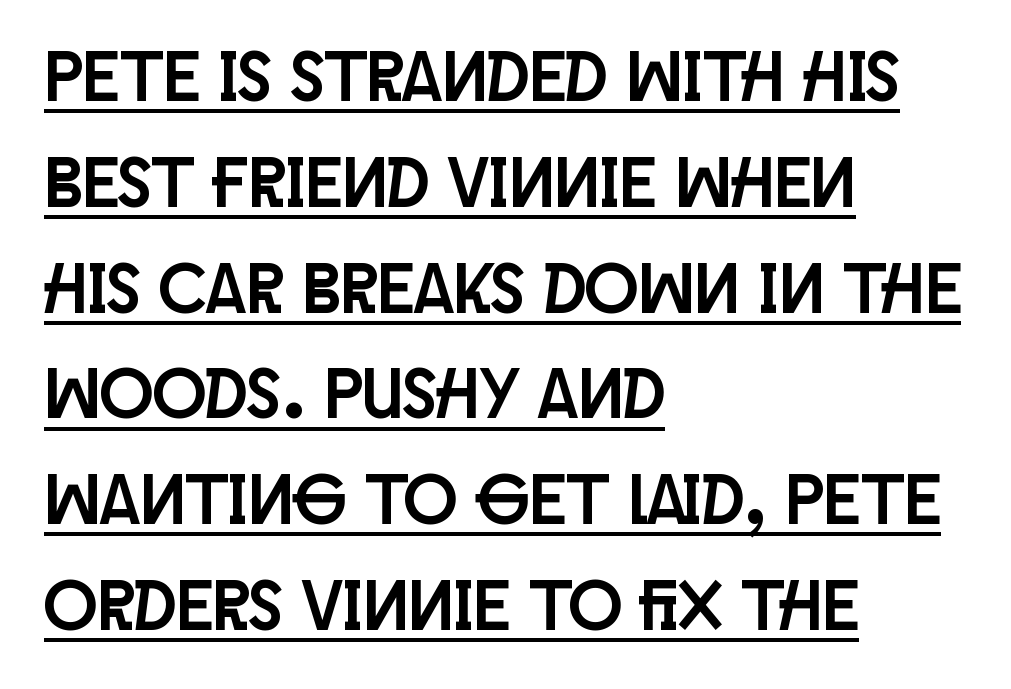
{"serif": "no", "italic": "no", "width": "condensed", "stroke_contrast": "low", "x_height": "large", "monospaced": "no", "underline": "yes", "align": "left", "line_spacing": "normal", "line_spacing_ratio": 1.49, "letter_spacing": "normal", "letter_spacing_em": 0.0, "glyph_px": 71}
